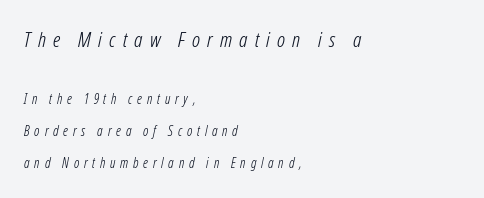
You could only call the tracking loose — the letters float apart. Which of the two is more prominent by size? The first, at the top. Descenders hang freely into open space. Style check: oblique. The lines are quadded left. This is not heavy type; no bold has been used.
